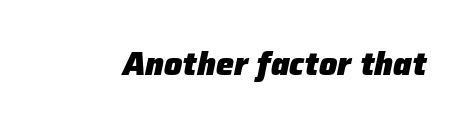
Does the weight exceed regular? Yes, all the way to bold. The space directly below the letters is spotless. Spacing verdict: proportional, widths tailored to each character. It's the slanting kind of type. Here the glyphs are tracked normally, forming tight word shapes.
